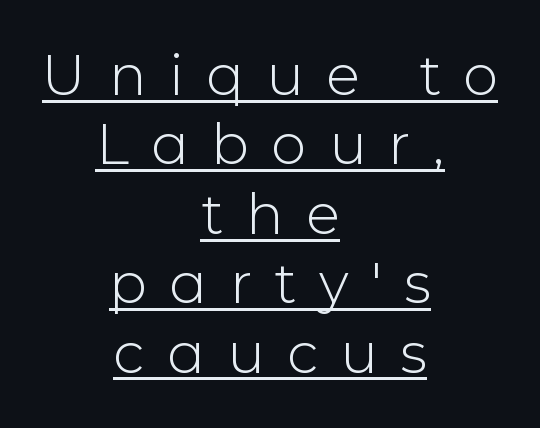
The image shows 56 px light sans-serif type, upright; set centered, line spacing 1.24x, unusually wide letter spacing (+0.4 em), underlined; low stroke contrast and a medium x-height.
